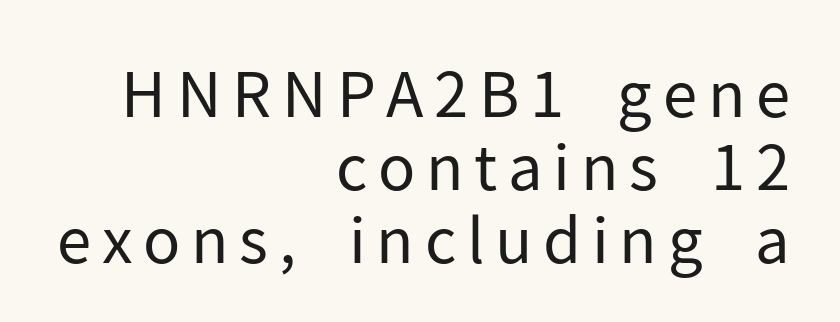
{"serif": "no", "italic": "no", "bold": "no", "weight": "regular", "width": "normal", "stroke_contrast": "low", "x_height": "medium", "monospaced": "no", "underline": "no", "align": "right", "line_spacing_ratio": 1.16, "glyph_px": 63}
